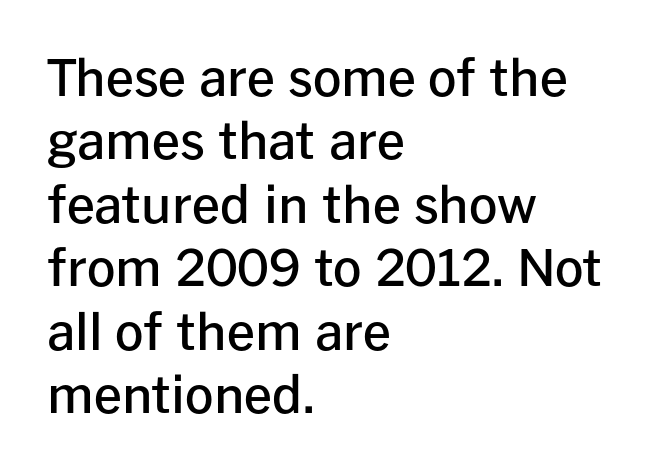
{"serif": "no", "italic": "no", "bold": "semi", "weight": "semibold", "width": "normal", "stroke_contrast": "low", "x_height": "medium", "monospaced": "no", "underline": "no", "align": "left", "line_spacing": "normal", "line_spacing_ratio": 1.27, "letter_spacing": "normal", "letter_spacing_em": 0.0, "glyph_px": 50}
